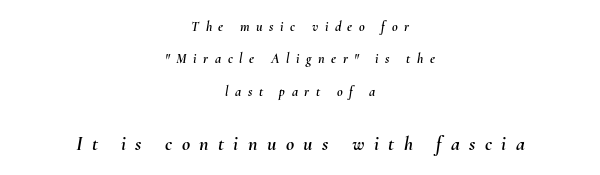
The block of text is sparse from top to bottom, with ample space between rows. Compared with typical body copy, the letter spacing here is much looser. Caption: multi-line text, centered on the measure. Bigger letters appear in the bottom chunk; the top chunk is reduced.
